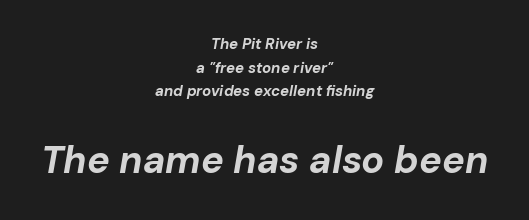
{"italic": "yes", "lean": "right", "slant_degrees": 10, "bold": "yes", "weight": "bold", "width": "normal", "stroke_contrast": "low", "x_height": "medium", "monospaced": "no", "underline": "no", "align": "center", "line_spacing": "normal", "line_spacing_ratio": 1.58, "letter_spacing": "normal", "letter_spacing_em": 0.0, "larger_block": "second", "size_ratio": 2.53, "glyph_px": 38}
